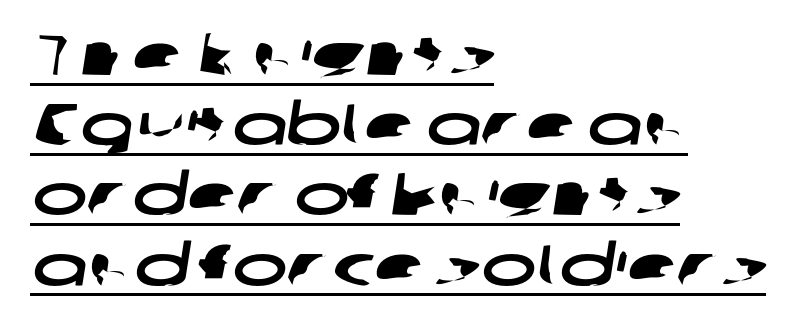
The image shows 58 px wide sans-serif type; set left-aligned, line spacing 1.21x, normal letter spacing, underlined; low stroke contrast and a medium x-height.
